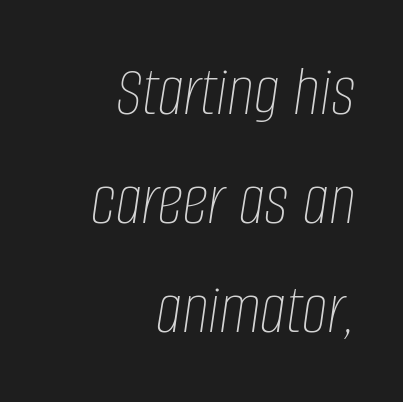
{"italic": "yes", "lean": "right", "slant_degrees": 8, "bold": "no", "weight": "thin", "width": "condensed", "stroke_contrast": "low", "x_height": "large", "monospaced": "no", "underline": "no", "align": "right", "line_spacing": "normal", "line_spacing_ratio": 1.49, "letter_spacing": "normal", "letter_spacing_em": 0.0, "glyph_px": 73}
